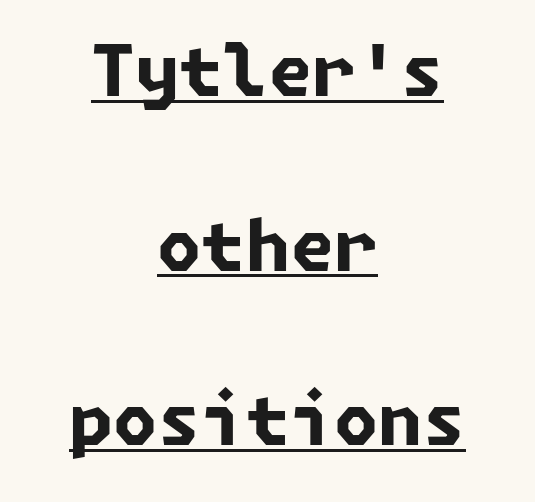
{"serif": "no", "bold": "yes", "weight": "bold", "width": "normal", "stroke_contrast": "low", "x_height": "medium", "underline": "yes", "align": "center", "line_spacing": "loose", "line_spacing_ratio": 2.46, "letter_spacing": "normal", "letter_spacing_em": 0.0, "glyph_px": 71}
